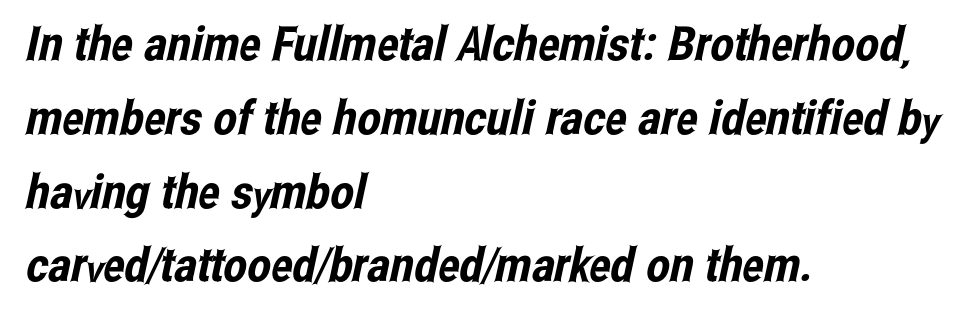
Q: Is the typeface a serif or a sans-serif typeface? A: Sans-serif.
Q: Is the text underlined? A: No.
Q: How is the paragraph aligned? A: Left-aligned.
Q: Is the spacing between letters normal or unusually wide? A: Normal.
Q: Is the spacing between lines tight, normal or loose? A: Normal.
Q: Width (condensed, normal, or wide)? A: Condensed.
Q: Stroke contrast? A: Low.
Q: x-height? A: Medium.
Q: Monospaced? A: No.
